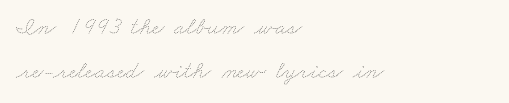
Letters have the restrained weight of plain body copy at most. Clear beneath every line of the passage. The tracking reads as untouched default to a designer's eye. This sample is left-justified, so line endings fall wherever the words run out.
